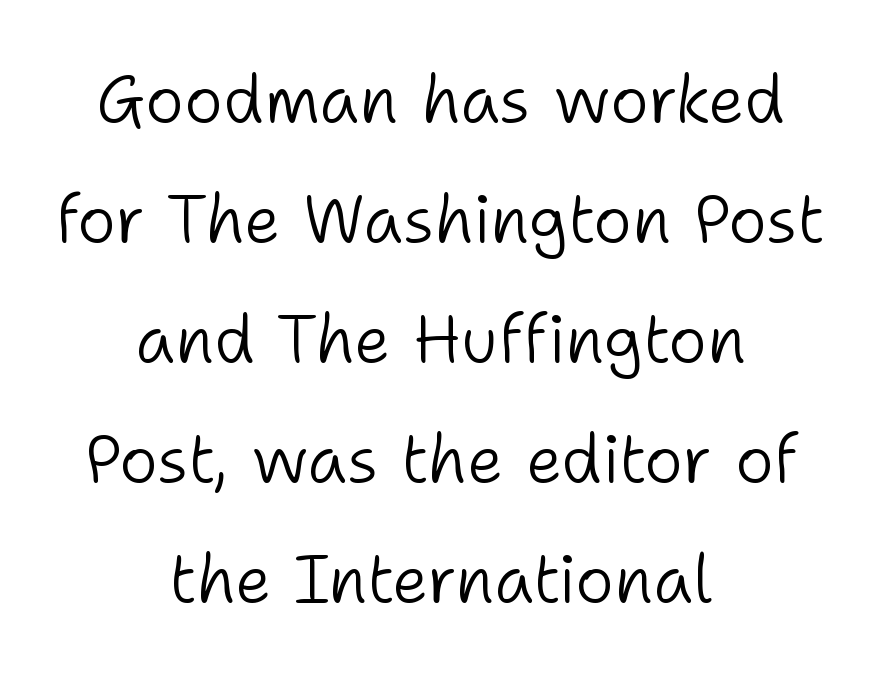
The image shows 66 px light sans-serif type, upright; set centered, line spacing 1.82x, normal letter spacing, not underlined; low stroke contrast and a medium x-height.
